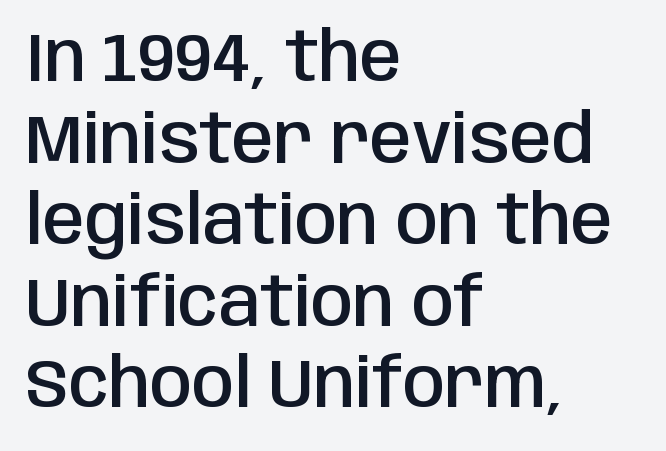
Q: Is the text bold? A: Semi-bold.
Q: Is the text italic (slanted)? A: No, it is upright.
Q: Is the typeface a serif or a sans-serif typeface? A: Sans-serif.
Q: Is the text underlined? A: No.
Q: How is the paragraph aligned? A: Left-aligned.
Q: Is the spacing between letters normal or unusually wide? A: Normal.
Q: Width (condensed, normal, or wide)? A: Condensed.
Q: Stroke contrast? A: Low.
Q: x-height? A: Large.
Q: Monospaced? A: No.
